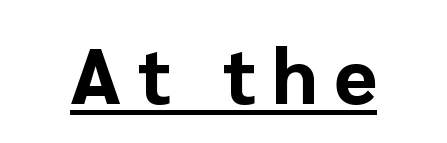
Note the varied advance widths — an 'i' is clearly narrower than an 'm'. The lettering is marked with a stroke running underneath it. The font is running at its bold setting. Nope, no serifs anywhere on these letters. The tracking jumps out immediately: characters are airy and widely separated. The letters stand upright; this is a roman face.
